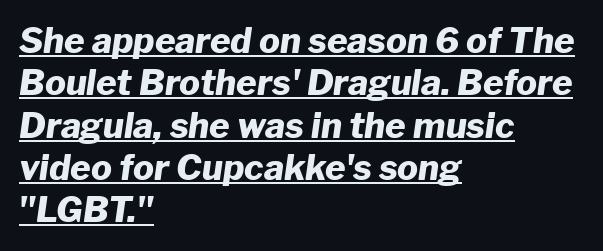
The image shows 35 px heavy type, italic (leaning right); set left-aligned, line spacing 1.21x, normal letter spacing, underlined; low stroke contrast and a medium x-height.
